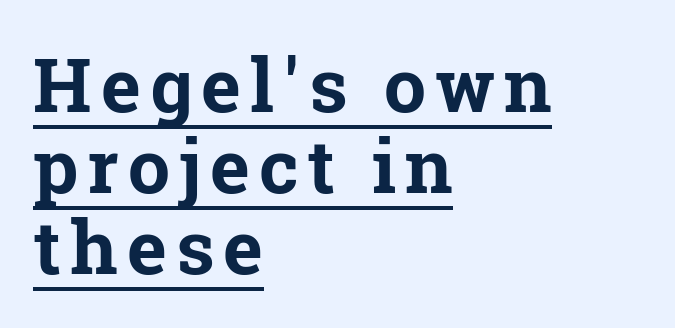
{"serif": "yes", "italic": "no", "bold": "yes", "weight": "bold", "width": "normal", "stroke_contrast": "low", "x_height": "medium", "monospaced": "no", "underline": "yes", "align": "left", "line_spacing": "tight", "line_spacing_ratio": 1.08, "glyph_px": 75}
